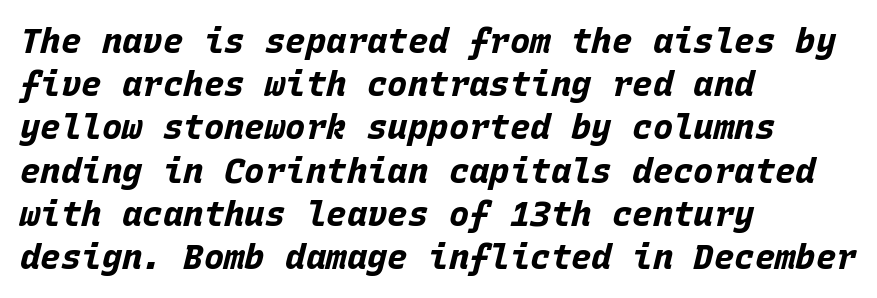
The image shows 34 px bold type, italic (leaning right), monospaced; set left-aligned, normal line spacing (1.27x), normal letter spacing, not underlined; low stroke contrast and a large x-height.
